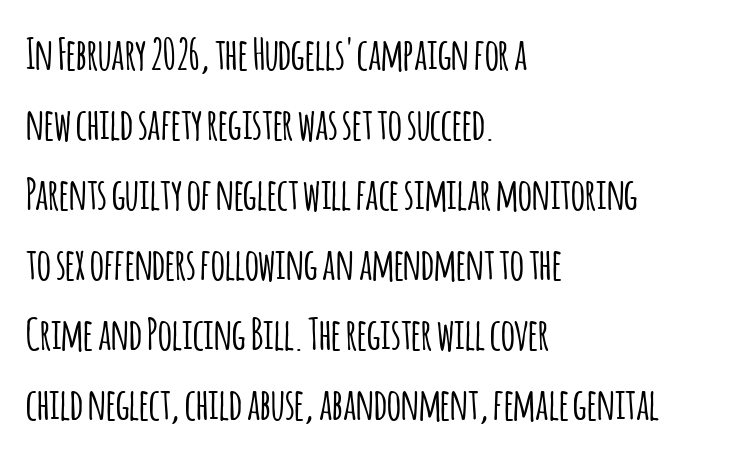
Designer's note — italics off, roman on. A typesetter would call this zero additional tracking. Notice how descenders clear the ascenders below comfortably — that's standard leading. The letters carry no serifs — their stems end cleanly without finishing strokes. The space directly below the letters is spotless.
